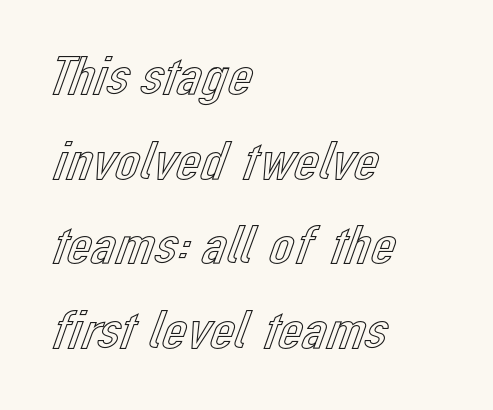
The image shows 55 px text type; set left-aligned, normal line spacing (1.54x), normal letter spacing, not underlined; a medium x-height.
